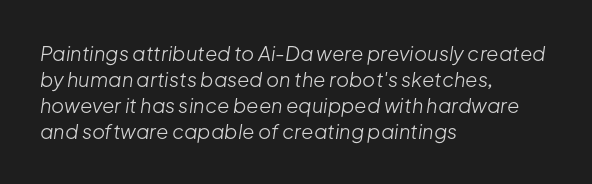
{"italic": "yes", "lean": "right", "slant_degrees": 8, "bold": "no", "underline": "no", "align": "left", "line_spacing": "normal", "line_spacing_ratio": 1.3, "letter_spacing": "normal", "letter_spacing_em": 0.0, "glyph_px": 20}
